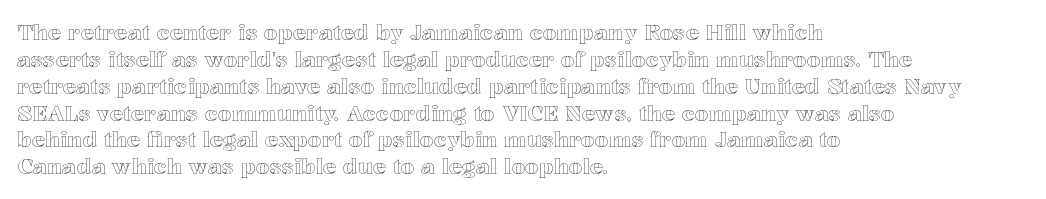
Is the block centered? No — it sits flush against the left margin. Beneath every word, the page is bare. What stands out about the letter spacing? Nothing — it is the standard amount. The lettering stays uniformly vertical, giving the passage a roman look.
